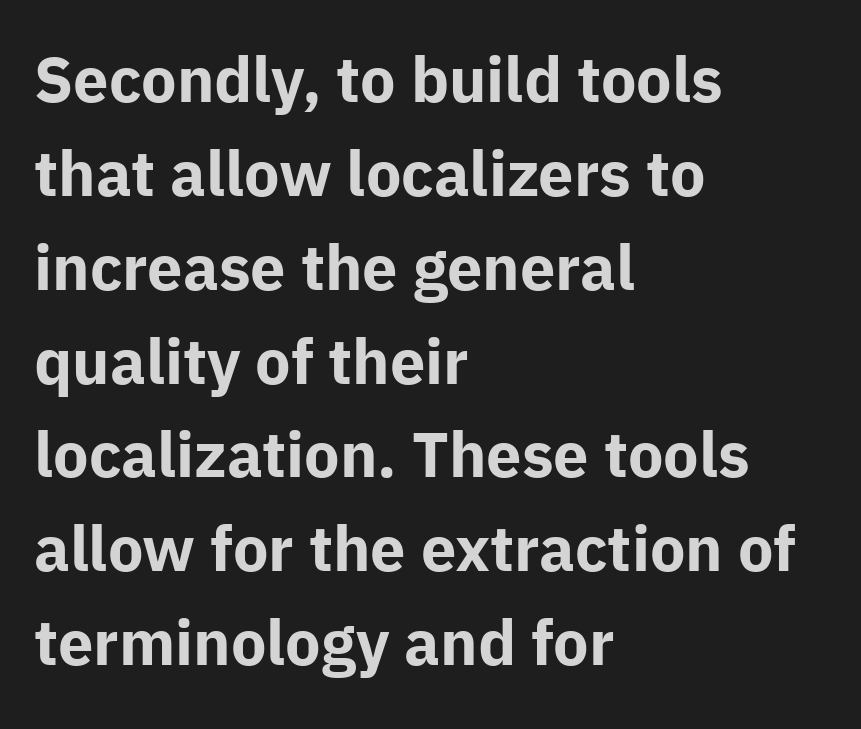
These lines are rendered in a variable-pitch font. Reading down the column, the eye jumps a familiar distance to each next line. The strokes are fattened all the way to bold. Does the lettering tilt? It doesn't — this is upright.
